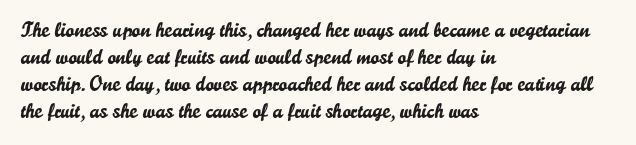
{"underline": "no", "align": "left", "line_spacing": "normal", "line_spacing_ratio": 1.28, "letter_spacing": "normal", "letter_spacing_em": 0.0, "glyph_px": 21}
